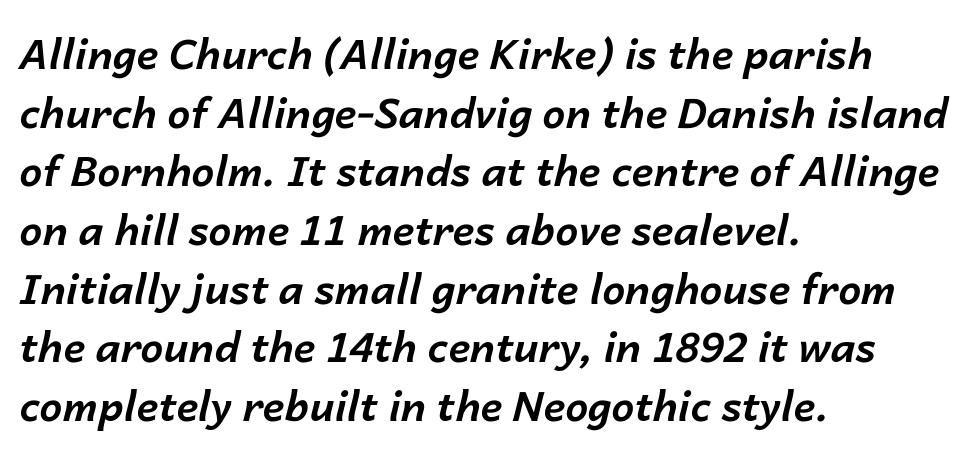
{"italic": "yes", "lean": "right", "slant_degrees": 14, "bold": "yes", "weight": "bold", "width": "normal", "stroke_contrast": "low", "x_height": "medium", "monospaced": "no", "underline": "no", "align": "left", "line_spacing": "normal", "line_spacing_ratio": 1.43, "letter_spacing": "normal", "letter_spacing_em": 0.0, "glyph_px": 41}
